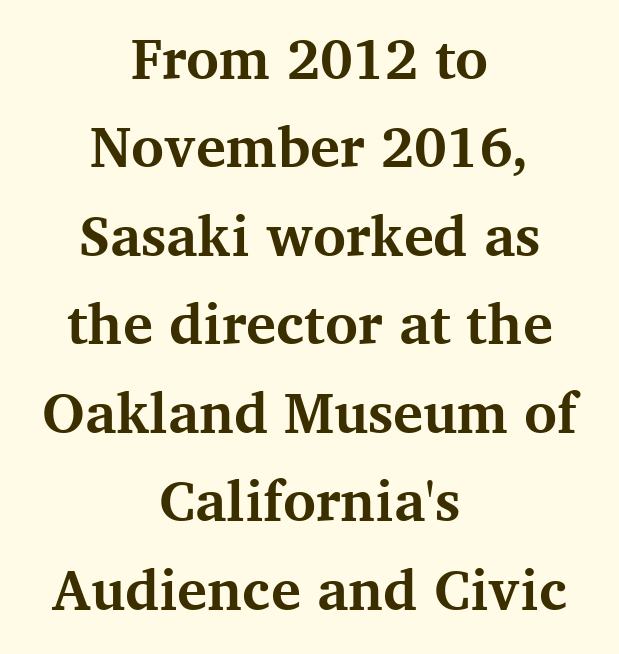
Q: Is the text bold? A: Yes.
Q: Is the text italic (slanted)? A: No, it is upright.
Q: Is the typeface a serif or a sans-serif typeface? A: Serif.
Q: Is the text underlined? A: No.
Q: How is the paragraph aligned? A: Centered.
Q: Is the spacing between letters normal or unusually wide? A: Normal.
Q: Is the spacing between lines tight, normal or loose? A: Normal.
Q: Width (condensed, normal, or wide)? A: Normal.
Q: Stroke contrast? A: Medium.
Q: x-height? A: Medium.
Q: Monospaced? A: No.
